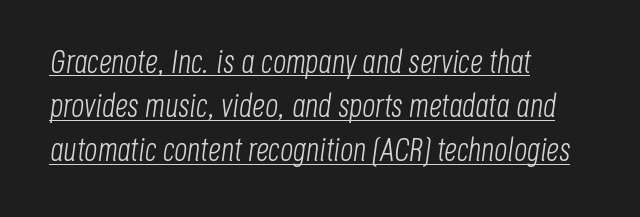
Q: Is the text bold? A: No.
Q: Is the text italic (slanted)? A: Yes, it leans right by about 8 degrees.
Q: Is the text underlined? A: Yes.
Q: How is the paragraph aligned? A: Left-aligned.
Q: Is the spacing between letters normal or unusually wide? A: Normal.
Q: Is the spacing between lines tight, normal or loose? A: Normal.
Q: Width (condensed, normal, or wide)? A: Condensed.
Q: Stroke contrast? A: Low.
Q: x-height? A: Large.
Q: Monospaced? A: No.
